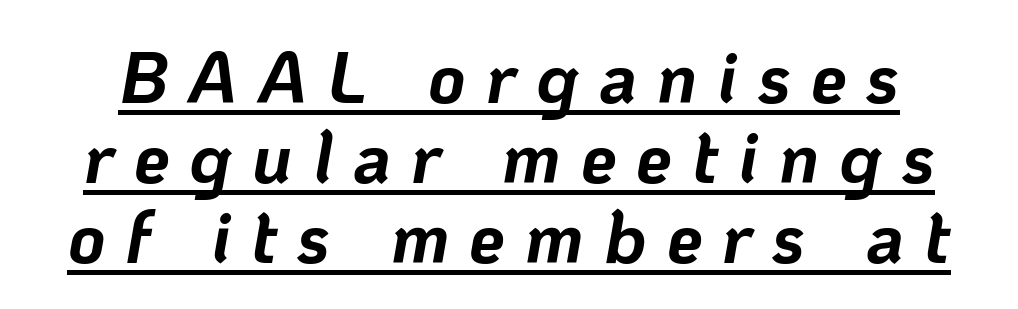
Q: Is the text bold? A: Yes.
Q: Is the text italic (slanted)? A: Yes, it leans right by about 10 degrees.
Q: Is the text underlined? A: Yes.
Q: Is the spacing between letters normal or unusually wide? A: Unusually wide.
Q: Is the spacing between lines tight, normal or loose? A: Tight.
Q: Width (condensed, normal, or wide)? A: Normal.
Q: Stroke contrast? A: Low.
Q: x-height? A: Medium.
Q: Monospaced? A: No.
